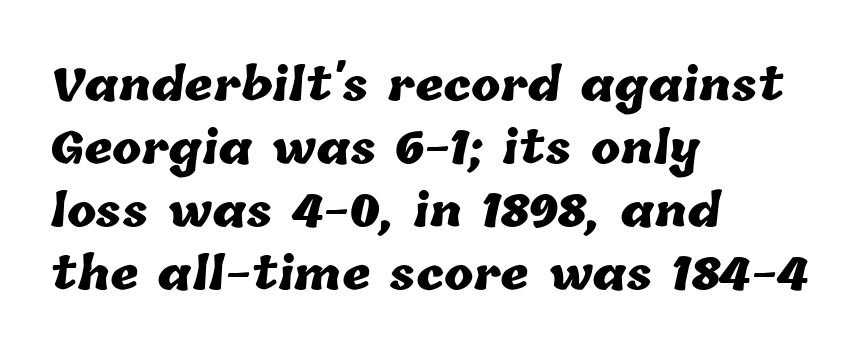
Reading down the column, the eye jumps a familiar distance to each next line. Compared with an ordinary text face, these strokes are far heavier — a full bold. Default kerning and tracking; the words read as compact shapes. The ragged edge is on the right, which tells us the setting is flush left. Lines of text with bare space underneath. These lines are rendered in a variable-pitch font.
